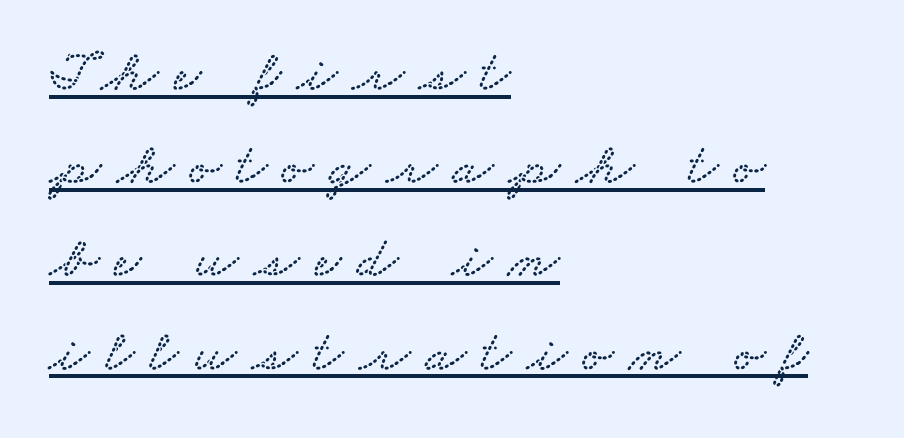
The image shows 59 px wide serif type; set left-aligned, normal line spacing (1.58x), unusually wide letter spacing (+0.26 em), underlined; low stroke contrast and a small x-height.
